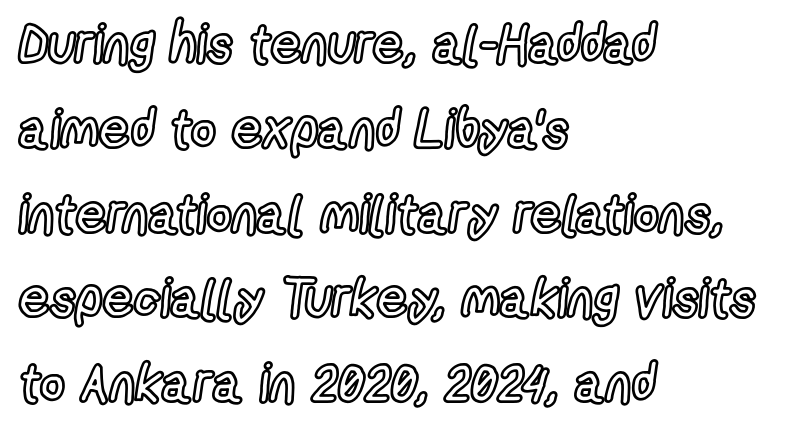
All the whitespace from short lines collects on the right. Check the space under the baseline: it is left empty. Glyph-to-glyph distance matches everyday printed text. Is this a fixed-width face? No — the glyphs have proportional, varying widths.
